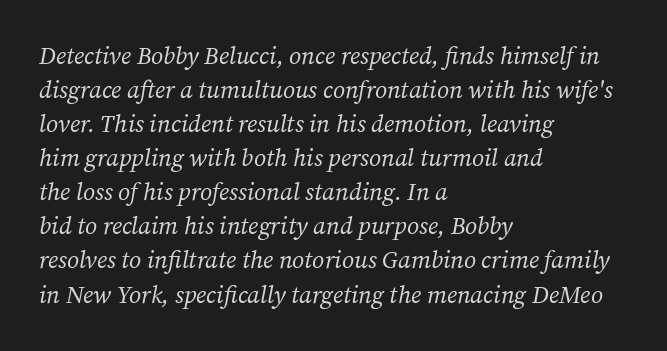
These lines stack with their left ends in a neat column. Default kerning and tracking; the words read as compact shapes. The space between consecutive lines is moderate. Underline: absent. The passage shown is not bold in any degree. Rendered with sloped, italic letterforms.
